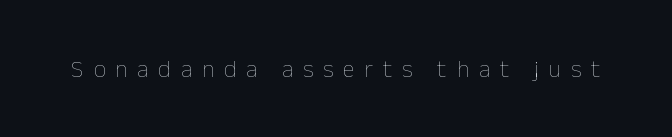
Q: Is the text bold? A: No.
Q: Is the text italic (slanted)? A: No, it is upright.
Q: Is the text underlined? A: No.
Q: Is the spacing between letters normal or unusually wide? A: Unusually wide.
